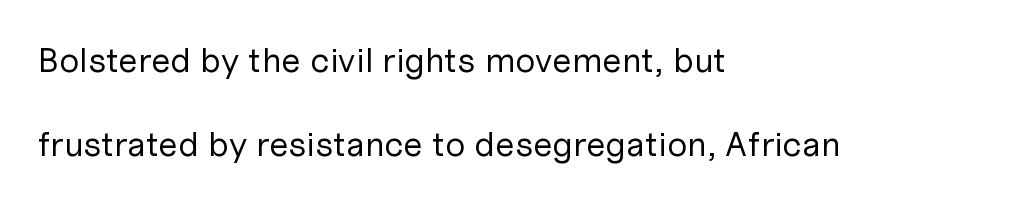
Q: Is the text bold? A: No.
Q: Is the text italic (slanted)? A: No, it is upright.
Q: Is the typeface a serif or a sans-serif typeface? A: Sans-serif.
Q: Is the text underlined? A: No.
Q: How is the paragraph aligned? A: Left-aligned.
Q: Is the spacing between letters normal or unusually wide? A: Normal.
Q: Is the spacing between lines tight, normal or loose? A: Loose.
Q: Width (condensed, normal, or wide)? A: Normal.
Q: Stroke contrast? A: Low.
Q: x-height? A: Medium.
Q: Monospaced? A: No.
